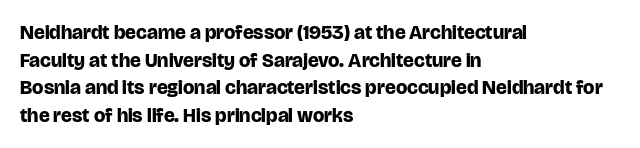
Is the letter spacing exaggerated? No — it looks like the ordinary default. Does the weight exceed regular? Yes, all the way to bold. Layout note: lines flush left. Notice how the stems are strictly vertical — no italics here.
